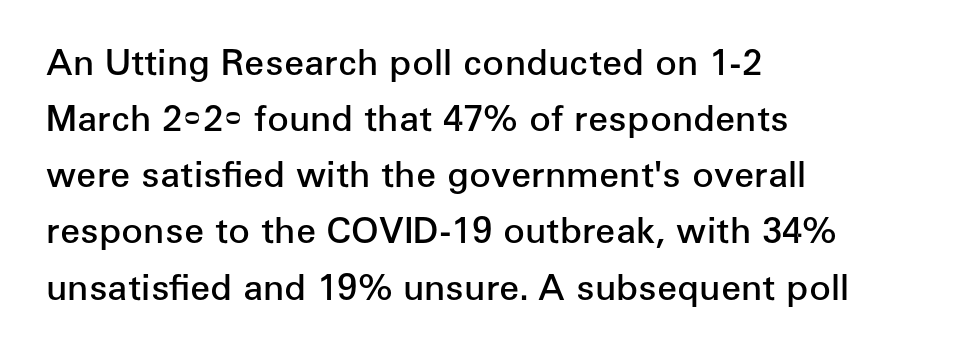
The rendering uses natural spacing where letterforms have individual widths. The passage is arranged the way most books set body copy — flush left. The letters are semibold — heavier than regular but short of a full bold. Tracking here is standard; glyphs follow each other at the usual distance. The foot of each line stays bare and open.
